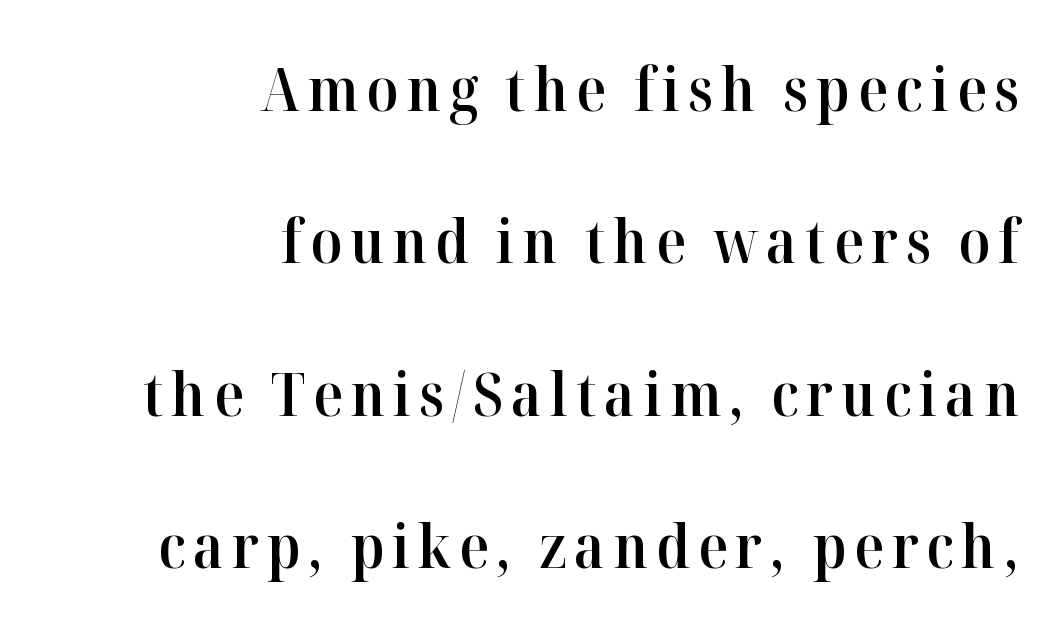
Q: Is the text bold? A: Semi-bold.
Q: Is the text italic (slanted)? A: No, it is upright.
Q: Is the typeface a serif or a sans-serif typeface? A: Serif.
Q: Is the text underlined? A: No.
Q: How is the paragraph aligned? A: Right-aligned.
Q: Is the spacing between lines tight, normal or loose? A: Loose.
Q: Width (condensed, normal, or wide)? A: Normal.
Q: Stroke contrast? A: High.
Q: x-height? A: Medium.
Q: Monospaced? A: No.
